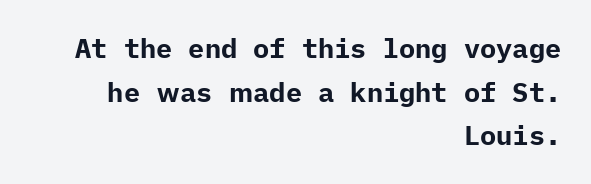
The image shows 27 px bold type, upright; set right-aligned, normal line spacing (1.62x), normal letter spacing, not underlined.
